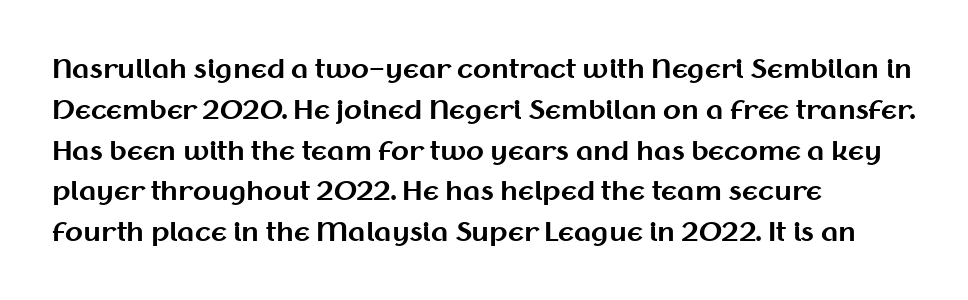
A dark, heavy texture on the line: the type is bold. Characters follow at the spacing the type designer built in. The designer left line spacing at the default. Unmarked baselines from the first word to the last. Posture: vertical.
